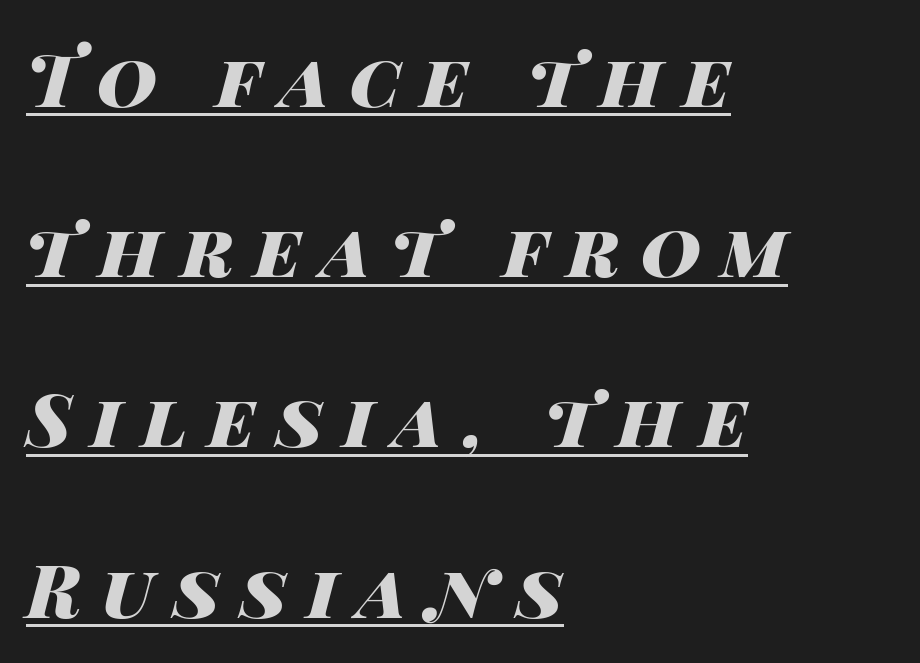
The image shows 74 px heavy, wide type, italic (leaning right); set left-aligned, loose line spacing (2.3x), unusually wide letter spacing (+0.27 em), underlined; high stroke contrast and a large x-height.
